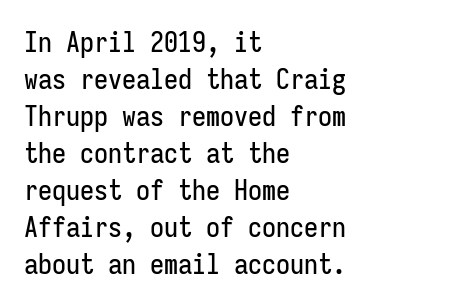
The image shows 28 px condensed sans-serif type, upright, monospaced; set left-aligned, normal line spacing (1.32x), normal letter spacing, not underlined; low stroke contrast and a medium x-height.
